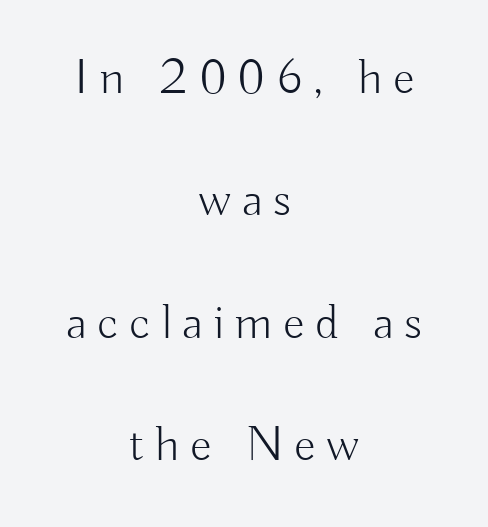
{"serif": "no", "italic": "no", "bold": "no", "weight": "light", "width": "normal", "stroke_contrast": "low", "x_height": "small", "monospaced": "no", "underline": "no", "align": "center", "line_spacing": "loose", "line_spacing_ratio": 2.45, "letter_spacing": "wide", "letter_spacing_em": 0.21, "glyph_px": 50}
